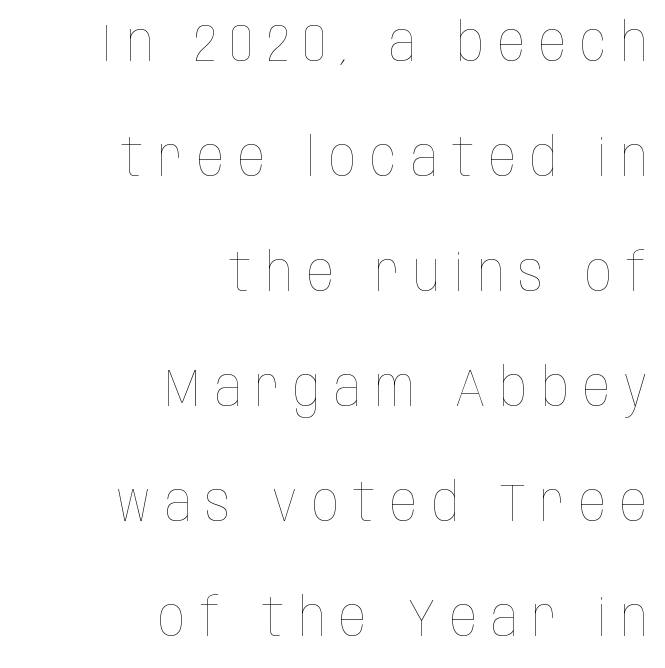
The image shows 53 px thin, condensed type, upright; set right-aligned, loose line spacing (2.17x), unusually wide letter spacing (+0.27 em), not underlined; low stroke contrast and a large x-height.
